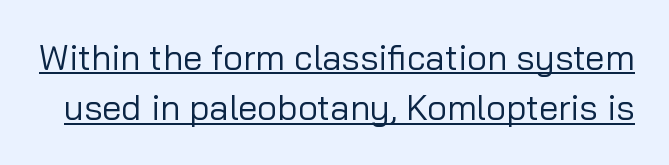
The image shows 35 px regular-weight sans-serif type, upright; set normal line spacing (1.43x), normal letter spacing, underlined; low stroke contrast and a medium x-height.
